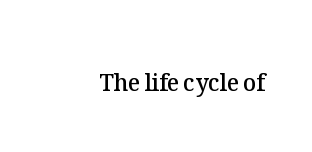
No extra tracking has been applied to these lines. The area under the type is left untouched. Weight: semibold (demi). If you drew a line through each stem, it would be perfectly vertical.
